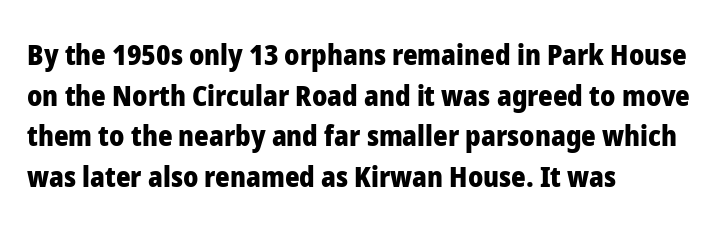
The image shows 28 px heavy sans-serif type, upright; set left-aligned, normal line spacing (1.45x), normal letter spacing, not underlined; low stroke contrast and a medium x-height.
